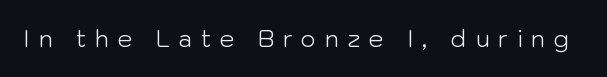
Q: Is the text bold? A: No.
Q: Is the text italic (slanted)? A: No, it is upright.
Q: Is the text underlined? A: No.
Q: Is the spacing between letters normal or unusually wide? A: Unusually wide.
